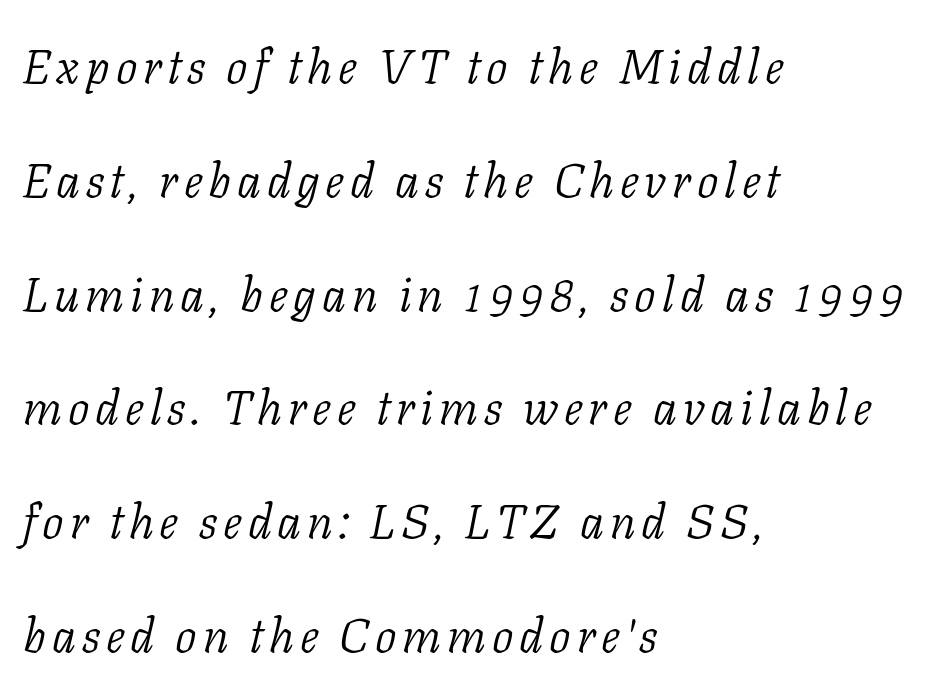
{"serif": "yes", "italic": "yes", "lean": "right", "slant_degrees": 11, "bold": "no", "weight": "light", "width": "normal", "stroke_contrast": "low", "x_height": "medium", "monospaced": "no", "underline": "no", "align": "left", "line_spacing": "loose", "line_spacing_ratio": 2.37, "glyph_px": 48}
